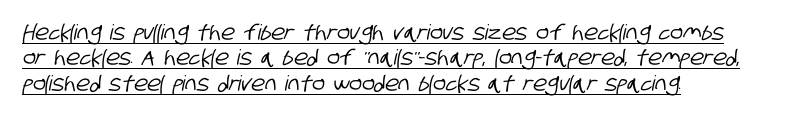
The image shows 21 px text type; set left-aligned, line spacing 1.21x, normal letter spacing, underlined.
